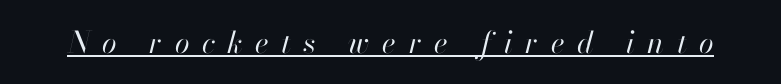
The image shows 30 px regular-weight type, italic (leaning right); set unusually wide letter spacing (+0.42 em), underlined; high stroke contrast and a small x-height.
